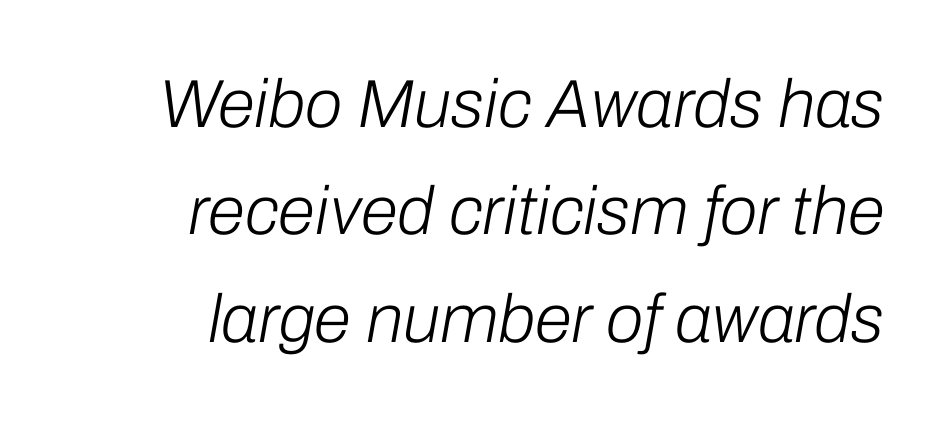
{"italic": "yes", "lean": "right", "slant_degrees": 10, "bold": "no", "weight": "light", "width": "normal", "stroke_contrast": "low", "x_height": "medium", "monospaced": "no", "underline": "no", "align": "right", "line_spacing": "normal", "line_spacing_ratio": 1.58, "letter_spacing": "normal", "letter_spacing_em": 0.0, "glyph_px": 68}
